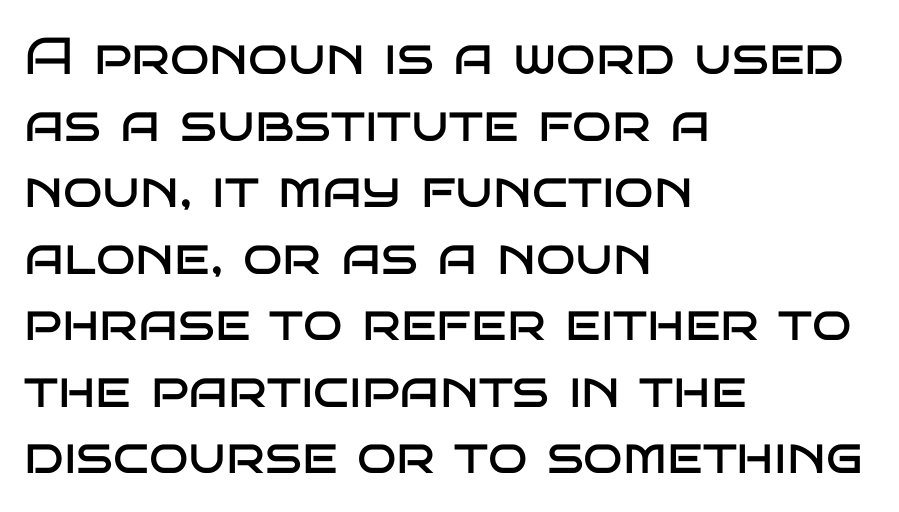
This is sans-serif lettering, the kind often seen on screens and signage. Default kerning and tracking; the words read as compact shapes. Regarding leading, the lines here are spaced in the standard way. The font's upright variant was chosen for this text. The ragged edge is on the right, which tells us the setting is flush left.
